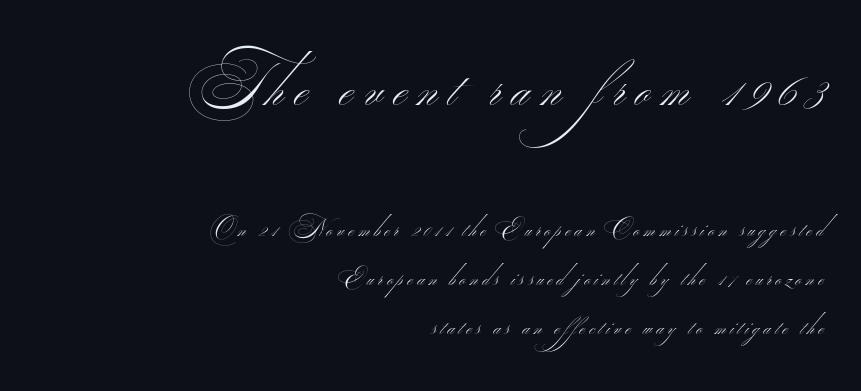
The image shows 60 px thin, wide sans-serif type; set right-aligned, loose line spacing (2.05x), not underlined; the first (top) block is 2.5x larger; medium stroke contrast.
